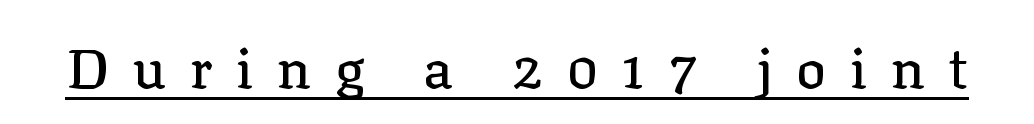
{"serif": "yes", "italic": "no", "width": "normal", "stroke_contrast": "low", "x_height": "medium", "monospaced": "no", "underline": "yes", "letter_spacing": "wide", "letter_spacing_em": 0.42, "glyph_px": 56}
